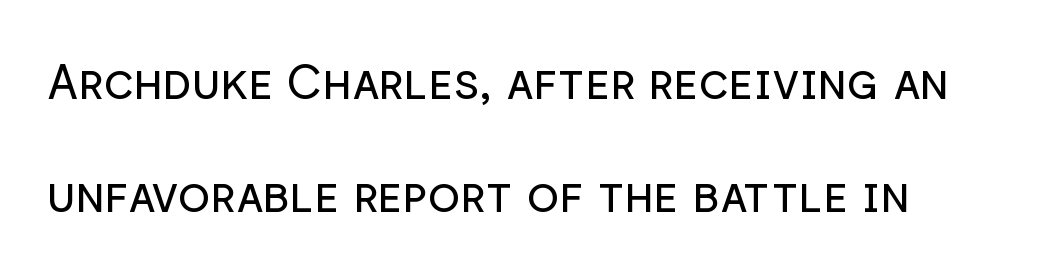
The image shows 48 px regular-weight sans-serif type, upright; set loose line spacing (2.35x), normal letter spacing, not underlined; low stroke contrast and a medium x-height.
